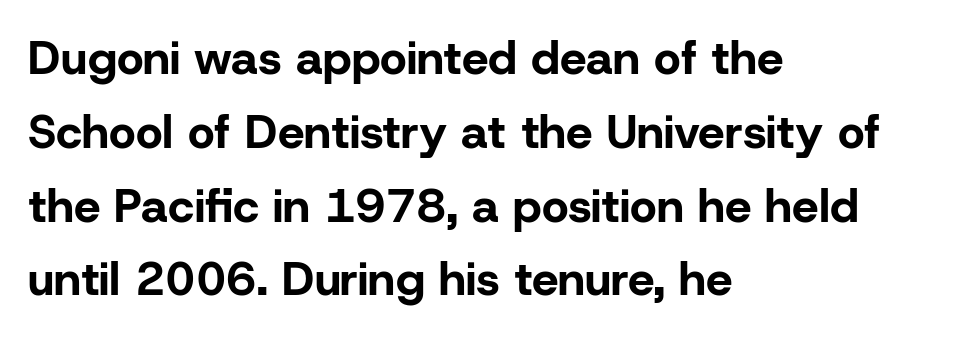
Q: Is the text bold? A: Yes.
Q: Is the text italic (slanted)? A: No, it is upright.
Q: Is the typeface a serif or a sans-serif typeface? A: Sans-serif.
Q: Is the text underlined? A: No.
Q: How is the paragraph aligned? A: Left-aligned.
Q: Is the spacing between letters normal or unusually wide? A: Normal.
Q: Is the spacing between lines tight, normal or loose? A: Normal.
Q: Width (condensed, normal, or wide)? A: Normal.
Q: Stroke contrast? A: Low.
Q: x-height? A: Medium.
Q: Monospaced? A: No.
